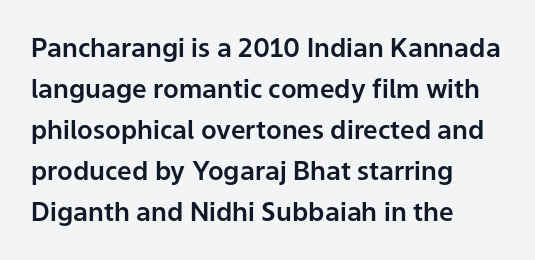
Q: Is the text italic (slanted)? A: No, it is upright.
Q: Is the text underlined? A: No.
Q: How is the paragraph aligned? A: Left-aligned.
Q: Is the spacing between letters normal or unusually wide? A: Normal.
Q: Is the spacing between lines tight, normal or loose? A: Normal.
